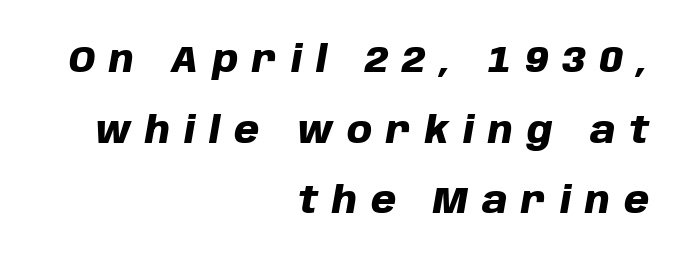
The image shows 36 px heavy type, italic (leaning right); set right-aligned, loose line spacing (1.96x), unusually wide letter spacing (+0.39 em), not underlined; low stroke contrast and a large x-height.
